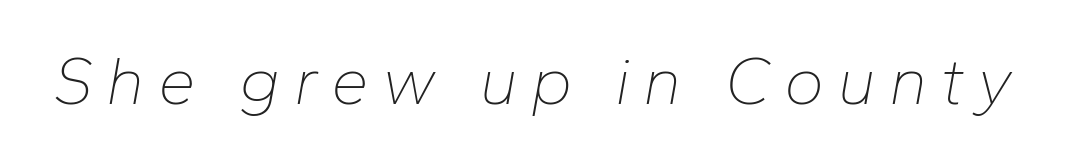
The image shows 68 px thin type, italic (leaning right); set not underlined; low stroke contrast and a medium x-height.
